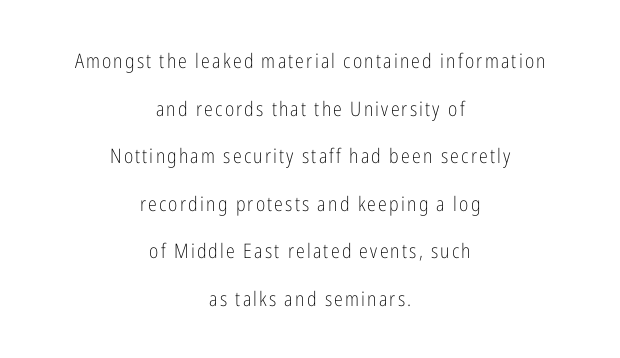
{"italic": "no", "bold": "no", "underline": "no", "align": "center", "line_spacing": "loose", "line_spacing_ratio": 2.38, "glyph_px": 20}
